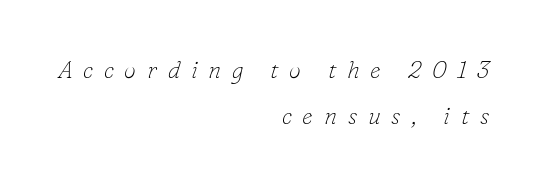
Q: Is the text bold? A: No.
Q: Is the text italic (slanted)? A: Yes, it leans right by about 16 degrees.
Q: Is the text underlined? A: No.
Q: How is the paragraph aligned? A: Right-aligned.
Q: Is the spacing between letters normal or unusually wide? A: Unusually wide.
Q: Is the spacing between lines tight, normal or loose? A: Loose.
